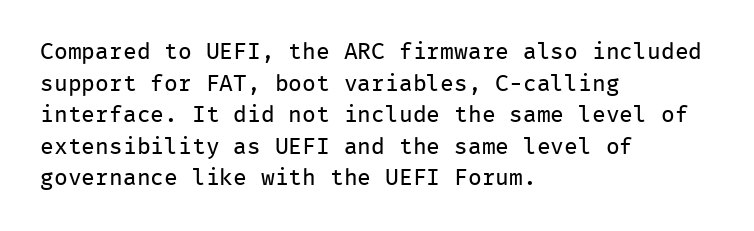
{"italic": "no", "bold": "no", "underline": "no", "align": "left", "line_spacing": "normal", "line_spacing_ratio": 1.37, "letter_spacing": "normal", "letter_spacing_em": 0.0, "glyph_px": 23}
